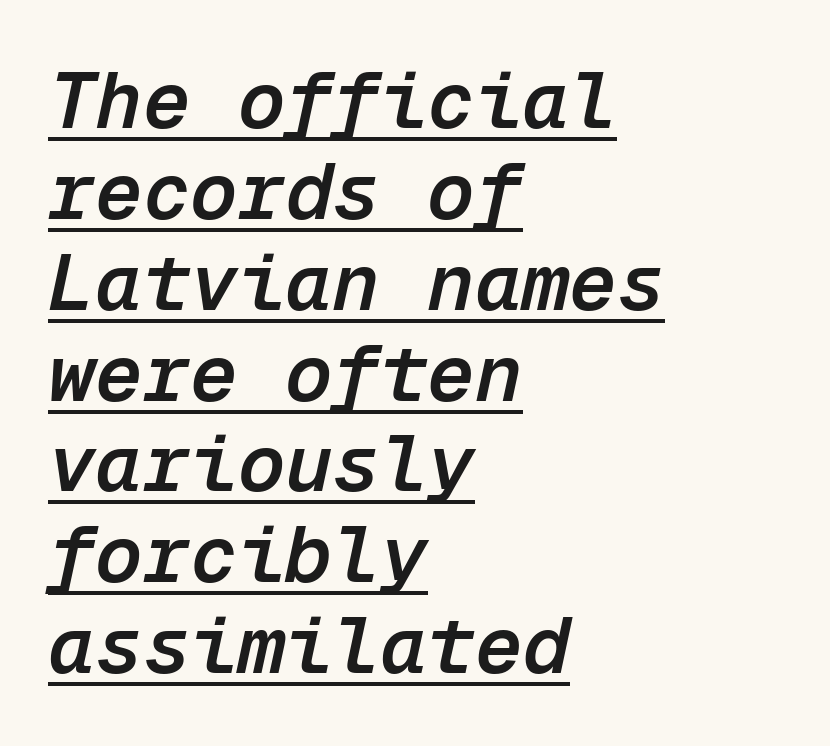
Q: Is the text bold? A: Semi-bold.
Q: Is the text italic (slanted)? A: Yes, it leans right by about 12 degrees.
Q: Is the text underlined? A: Yes.
Q: How is the paragraph aligned? A: Left-aligned.
Q: Is the spacing between letters normal or unusually wide? A: Normal.
Q: Is the spacing between lines tight, normal or loose? A: Tight.
Q: Width (condensed, normal, or wide)? A: Normal.
Q: Stroke contrast? A: Low.
Q: x-height? A: Medium.
Q: Monospaced? A: Yes.
